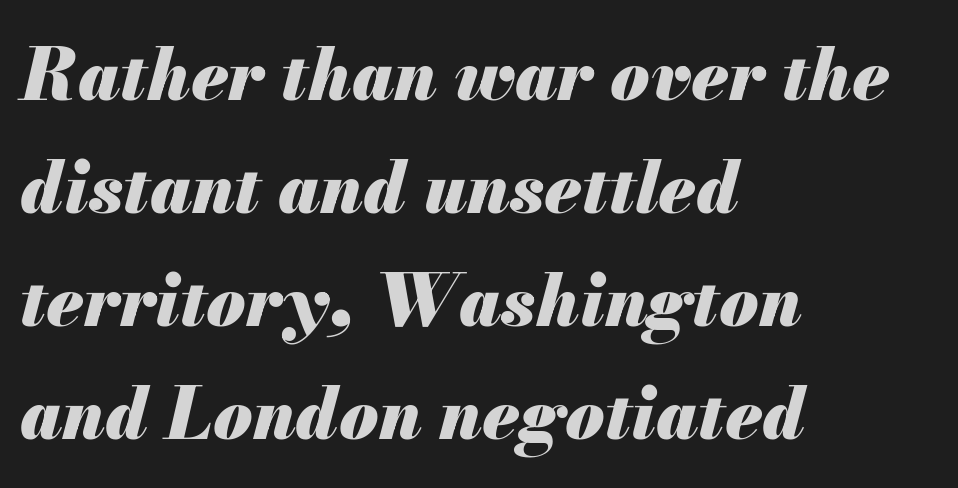
Q: Is the text bold? A: Yes.
Q: Is the text italic (slanted)? A: Yes, it leans right by about 13 degrees.
Q: Is the text underlined? A: No.
Q: How is the paragraph aligned? A: Left-aligned.
Q: Is the spacing between letters normal or unusually wide? A: Normal.
Q: Is the spacing between lines tight, normal or loose? A: Normal.
Q: Width (condensed, normal, or wide)? A: Normal.
Q: Stroke contrast? A: Medium.
Q: x-height? A: Small.
Q: Monospaced? A: No.
